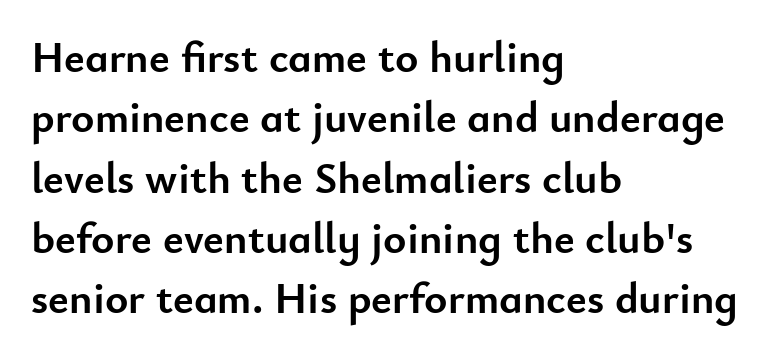
{"serif": "no", "italic": "no", "bold": "yes", "weight": "semibold", "width": "normal", "stroke_contrast": "low", "x_height": "small", "monospaced": "no", "underline": "no", "align": "left", "line_spacing": "normal", "line_spacing_ratio": 1.37, "letter_spacing": "normal", "letter_spacing_em": 0.0, "glyph_px": 44}
